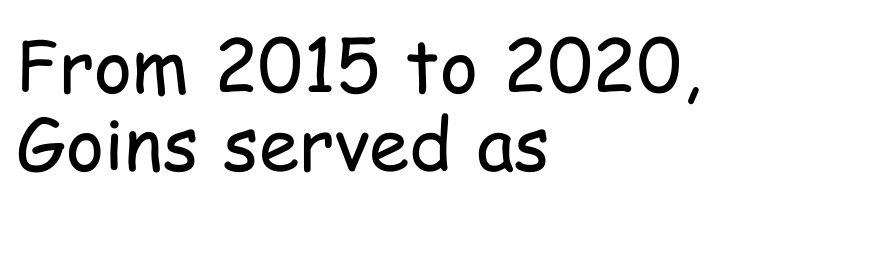
Does the leading feel generous? Not at all — it's pinched. The rendering shows plain stroke endings on the letterforms — a sans-serif design. Tall strokes in this sample are plumb rather than angled. Character widths vary here, with narrow letters taking less room than wide ones. Tracking here is standard; glyphs follow each other at the usual distance. Horizontal alignment here is leftward, the default for most running prose.
